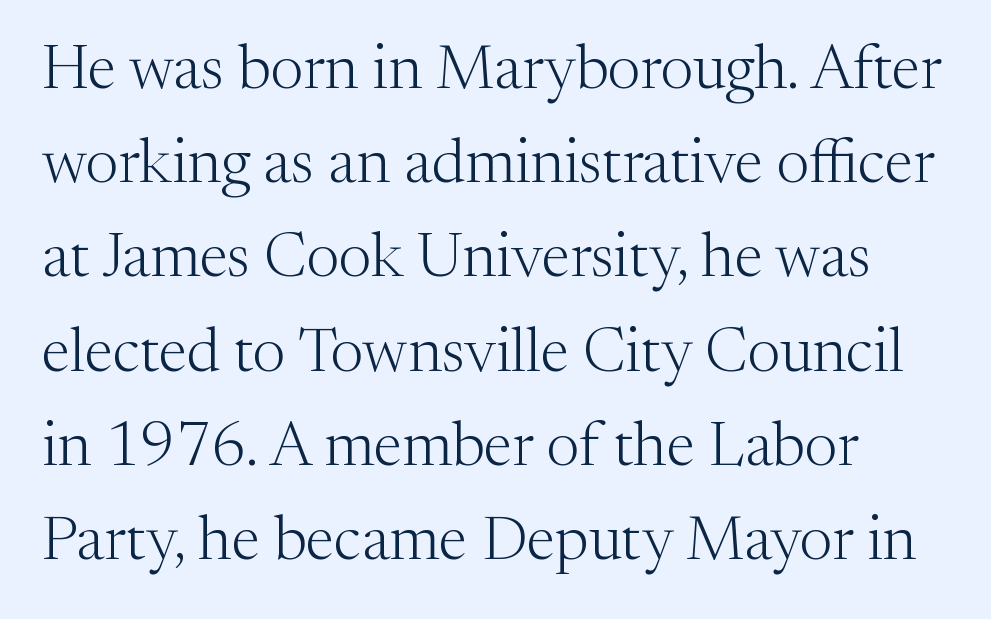
The image shows 62 px light serif type, upright; set normal line spacing (1.52x), normal letter spacing, not underlined; medium stroke contrast and a medium x-height.
